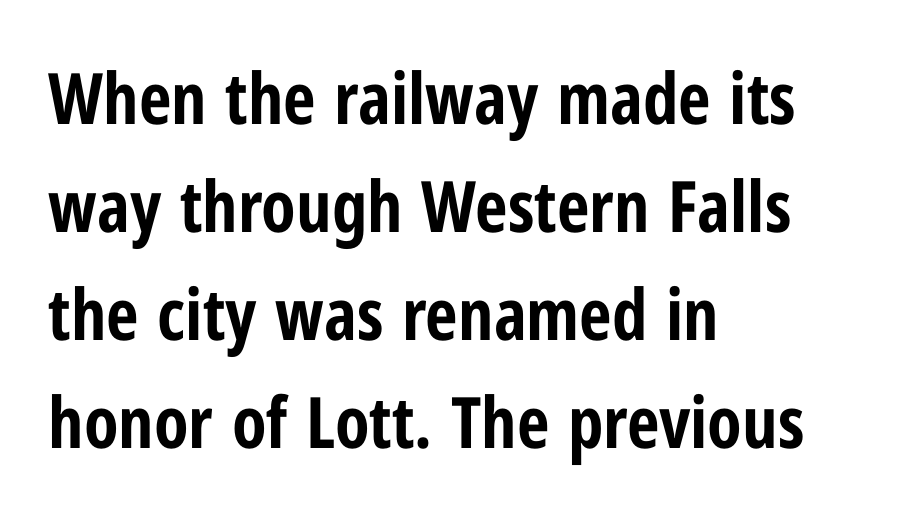
Q: Is the text bold? A: Yes.
Q: Is the text italic (slanted)? A: No, it is upright.
Q: Is the typeface a serif or a sans-serif typeface? A: Sans-serif.
Q: Is the text underlined? A: No.
Q: How is the paragraph aligned? A: Left-aligned.
Q: Is the spacing between letters normal or unusually wide? A: Normal.
Q: Is the spacing between lines tight, normal or loose? A: Normal.
Q: Width (condensed, normal, or wide)? A: Condensed.
Q: Stroke contrast? A: Low.
Q: x-height? A: Medium.
Q: Monospaced? A: No.
